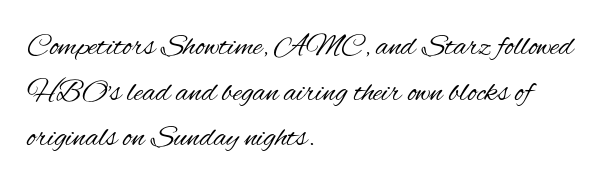
Q: Is the text bold? A: No.
Q: Is the text italic (slanted)? A: Yes.
Q: Is the typeface a serif or a sans-serif typeface? A: Sans-serif.
Q: Is the text underlined? A: No.
Q: How is the paragraph aligned? A: Left-aligned.
Q: Is the spacing between letters normal or unusually wide? A: Normal.
Q: Is the spacing between lines tight, normal or loose? A: Normal.
Q: Width (condensed, normal, or wide)? A: Condensed.
Q: Stroke contrast? A: Medium.
Q: x-height? A: Small.
Q: Monospaced? A: No.
